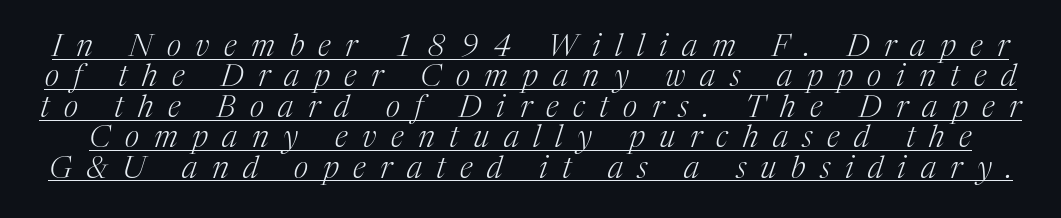
The space between consecutive lines is stingy. Style check: oblique. The weight tops out at a normal text grade. This rendering features underlined lettering.
